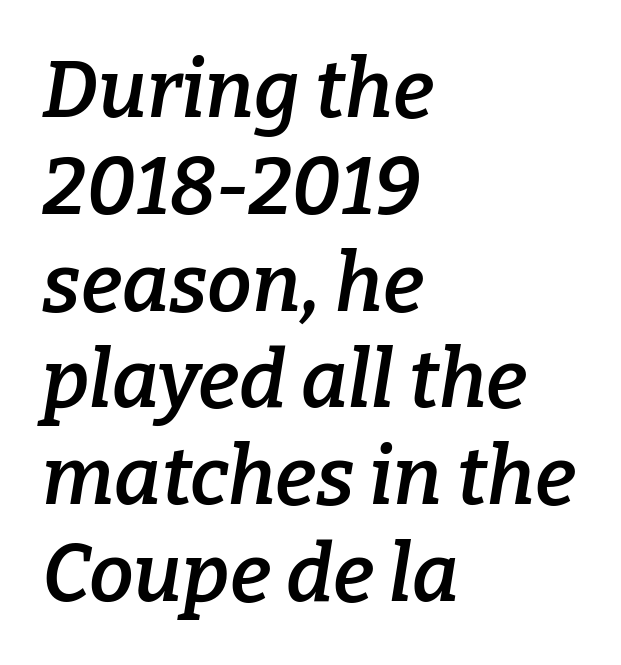
Q: Is the text bold? A: Semi-bold.
Q: Is the text italic (slanted)? A: Yes, it leans right by about 9 degrees.
Q: Is the typeface a serif or a sans-serif typeface? A: Serif.
Q: Is the text underlined? A: No.
Q: How is the paragraph aligned? A: Left-aligned.
Q: Is the spacing between letters normal or unusually wide? A: Normal.
Q: Width (condensed, normal, or wide)? A: Normal.
Q: Stroke contrast? A: Low.
Q: x-height? A: Medium.
Q: Monospaced? A: No.
